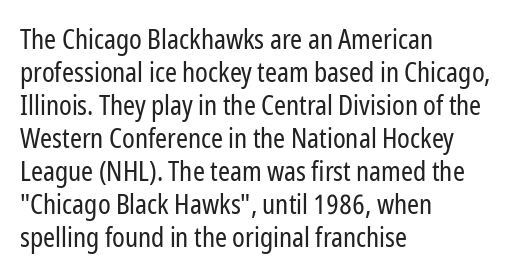
The image shows 27 px text type, upright; set left-aligned, line spacing 1.22x, normal letter spacing, not underlined.
